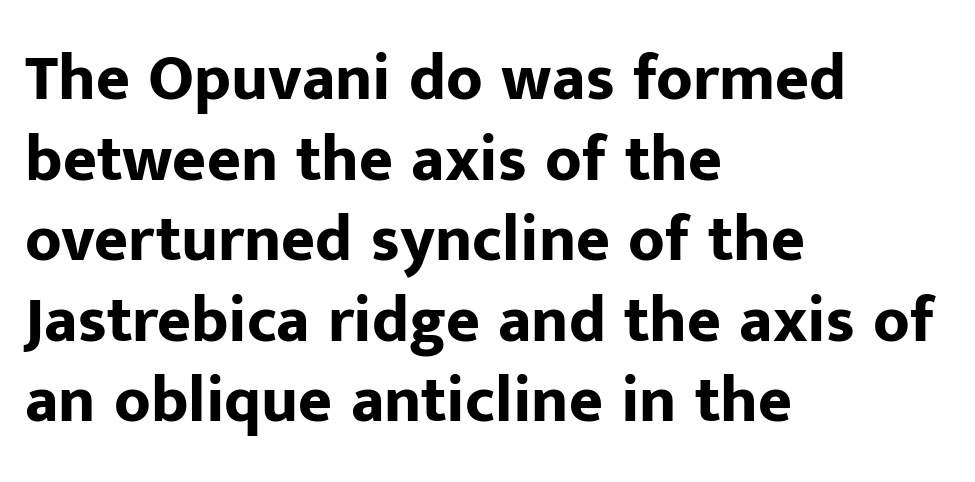
Q: Is the text bold? A: Yes.
Q: Is the text italic (slanted)? A: No, it is upright.
Q: Is the typeface a serif or a sans-serif typeface? A: Sans-serif.
Q: Is the text underlined? A: No.
Q: How is the paragraph aligned? A: Left-aligned.
Q: Is the spacing between letters normal or unusually wide? A: Normal.
Q: Width (condensed, normal, or wide)? A: Normal.
Q: Stroke contrast? A: Low.
Q: x-height? A: Medium.
Q: Monospaced? A: No.
